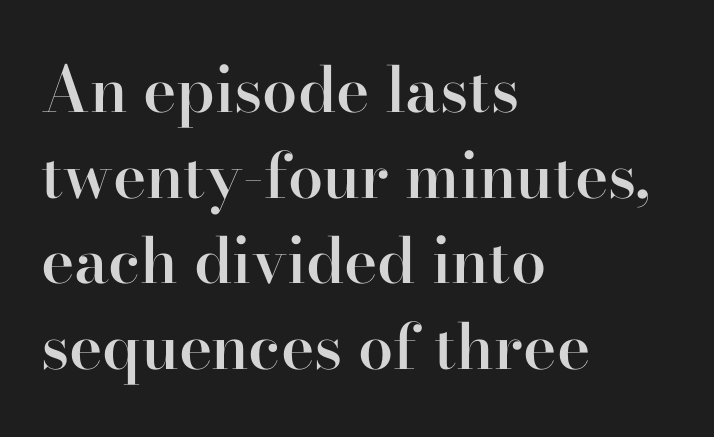
Q: Is the text bold? A: Semi-bold.
Q: Is the text italic (slanted)? A: No, it is upright.
Q: Is the typeface a serif or a sans-serif typeface? A: Serif.
Q: Is the text underlined? A: No.
Q: How is the paragraph aligned? A: Left-aligned.
Q: Is the spacing between letters normal or unusually wide? A: Normal.
Q: Is the spacing between lines tight, normal or loose? A: Normal.
Q: Width (condensed, normal, or wide)? A: Normal.
Q: Stroke contrast? A: High.
Q: x-height? A: Small.
Q: Monospaced? A: No.
